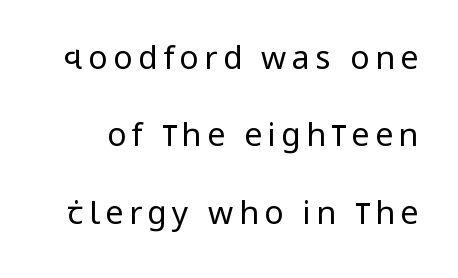
Q: Is the text bold? A: No.
Q: Is the text italic (slanted)? A: No, it is upright.
Q: Is the typeface a serif or a sans-serif typeface? A: Sans-serif.
Q: Is the text underlined? A: No.
Q: Is the spacing between lines tight, normal or loose? A: Loose.
Q: Width (condensed, normal, or wide)? A: Condensed.
Q: Stroke contrast? A: Low.
Q: x-height? A: Large.
Q: Monospaced? A: No.
